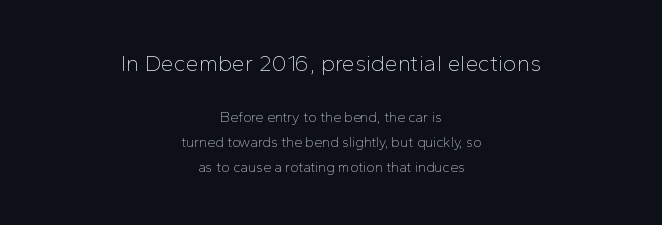
The image shows 23 px text type, upright; set centered, line spacing 1.77x, normal letter spacing, not underlined; the first (top) block is 1.64x larger.
